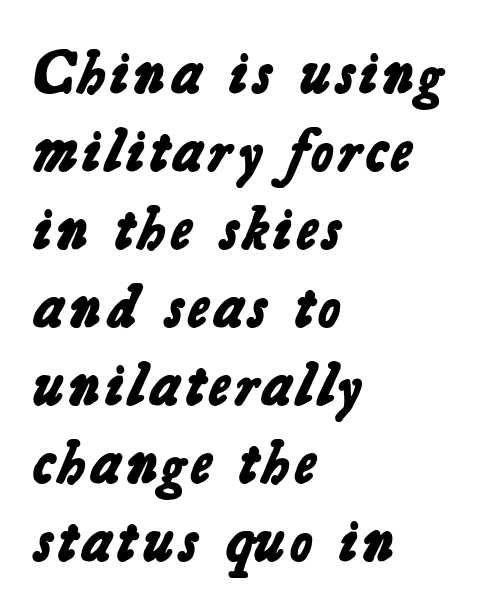
Q: Is the text bold? A: Yes.
Q: Is the typeface a serif or a sans-serif typeface? A: Sans-serif.
Q: Is the text underlined? A: No.
Q: How is the paragraph aligned? A: Left-aligned.
Q: Is the spacing between letters normal or unusually wide? A: Normal.
Q: Is the spacing between lines tight, normal or loose? A: Normal.
Q: Width (condensed, normal, or wide)? A: Normal.
Q: Stroke contrast? A: Low.
Q: x-height? A: Medium.
Q: Monospaced? A: No.
